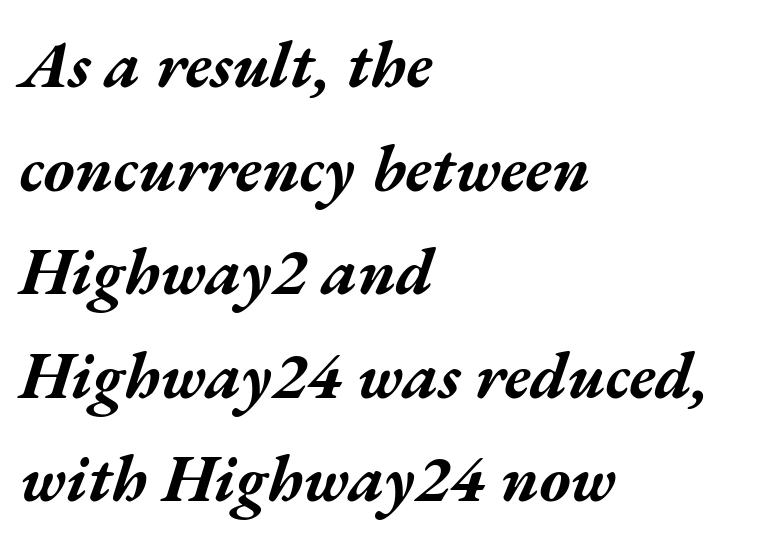
Q: Is the text bold? A: Yes.
Q: Is the text italic (slanted)? A: Yes, it leans right by about 17 degrees.
Q: Is the text underlined? A: No.
Q: How is the paragraph aligned? A: Left-aligned.
Q: Is the spacing between letters normal or unusually wide? A: Normal.
Q: Is the spacing between lines tight, normal or loose? A: Normal.
Q: Width (condensed, normal, or wide)? A: Wide.
Q: Stroke contrast? A: Medium.
Q: x-height? A: Medium.
Q: Monospaced? A: No.
